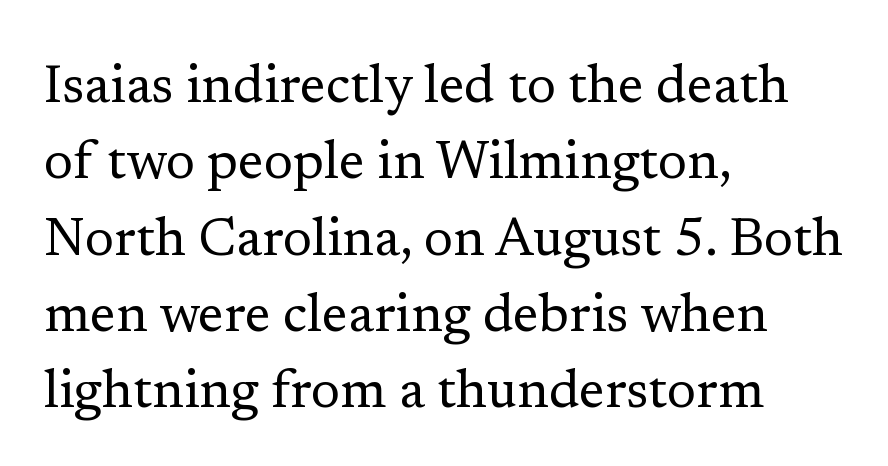
In CSS terms this would be text-align: left. The area under the type is left untouched. Unlike italic type, these characters show no tilt at all. Proportional: the letters do not fall into vertical columns. Notice how descenders clear the ascenders below comfortably — that's standard leading.
